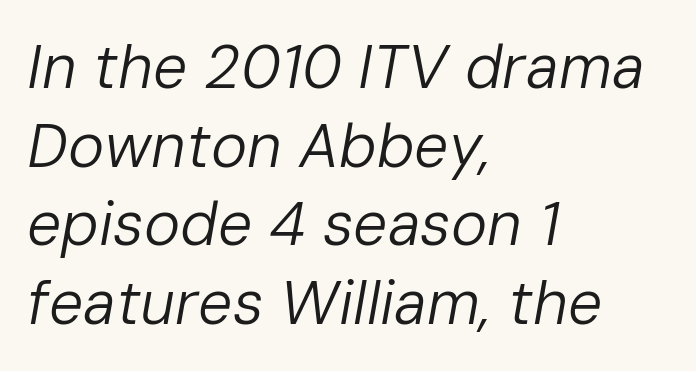
Q: Is the text bold? A: No.
Q: Is the text italic (slanted)? A: Yes, it leans right by about 10 degrees.
Q: Is the text underlined? A: No.
Q: How is the paragraph aligned? A: Left-aligned.
Q: Is the spacing between letters normal or unusually wide? A: Normal.
Q: Is the spacing between lines tight, normal or loose? A: Normal.
Q: Width (condensed, normal, or wide)? A: Normal.
Q: Stroke contrast? A: Low.
Q: x-height? A: Medium.
Q: Monospaced? A: No.
